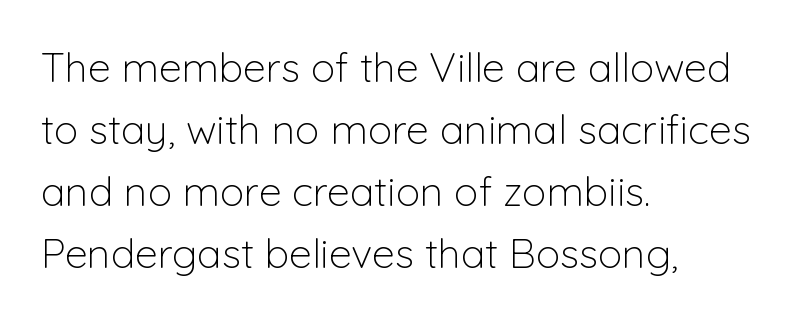
Q: Is the text bold? A: No.
Q: Is the text italic (slanted)? A: No, it is upright.
Q: Is the typeface a serif or a sans-serif typeface? A: Sans-serif.
Q: Is the text underlined? A: No.
Q: How is the paragraph aligned? A: Left-aligned.
Q: Is the spacing between letters normal or unusually wide? A: Normal.
Q: Is the spacing between lines tight, normal or loose? A: Normal.
Q: Width (condensed, normal, or wide)? A: Normal.
Q: Stroke contrast? A: Low.
Q: x-height? A: Medium.
Q: Monospaced? A: No.
